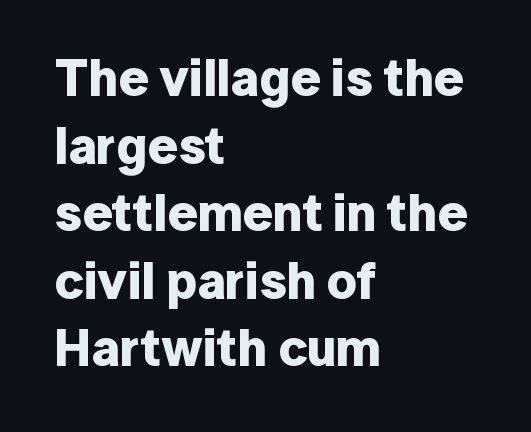
The image shows 52 px bold sans-serif type, upright; set left-aligned, normal line spacing (1.3x), normal letter spacing, not underlined; low stroke contrast and a medium x-height.
